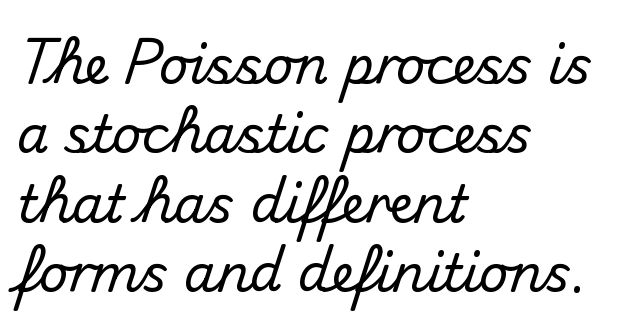
{"serif": "no", "width": "normal", "stroke_contrast": "medium", "x_height": "small", "monospaced": "no", "underline": "no", "align": "left", "line_spacing": "normal", "line_spacing_ratio": 1.36, "letter_spacing": "normal", "letter_spacing_em": 0.0, "glyph_px": 51}
